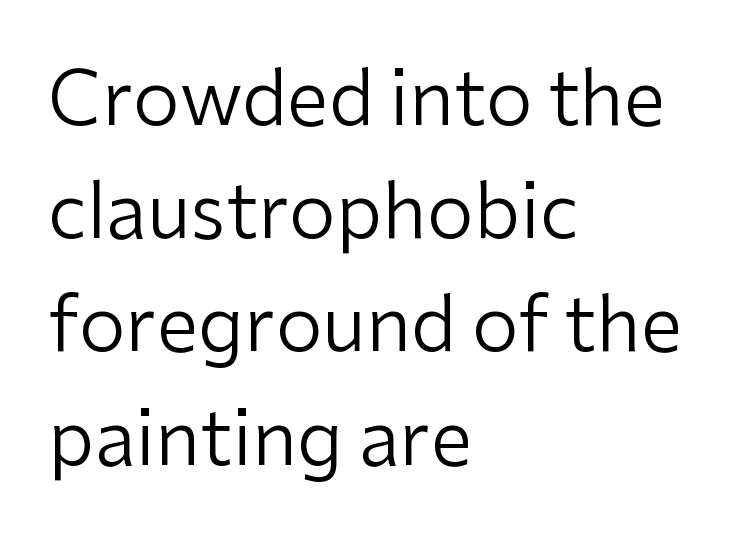
The image shows 75 px regular-weight sans-serif type, upright; set left-aligned, normal line spacing (1.51x), normal letter spacing, not underlined; low stroke contrast and a medium x-height.
